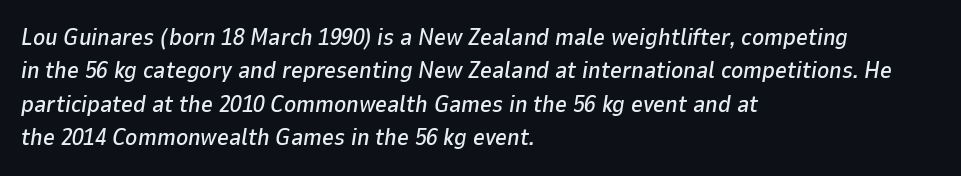
{"italic": "yes", "lean": "right", "slant_degrees": 9, "underline": "no", "align": "left", "line_spacing": "normal", "line_spacing_ratio": 1.45, "letter_spacing": "normal", "letter_spacing_em": 0.0, "glyph_px": 23}
